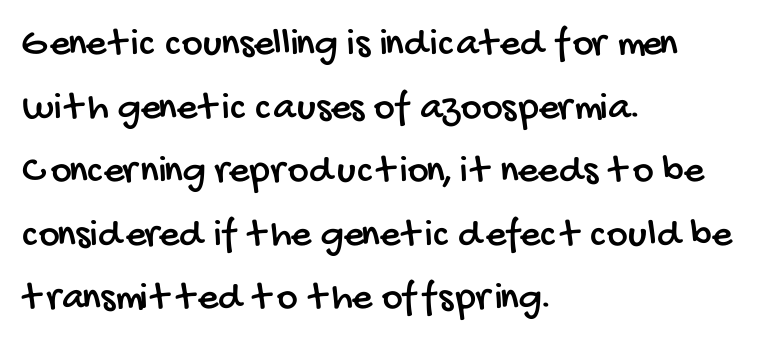
Proportional: the letters do not fall into vertical columns. A sans-serif font was chosen for this passage. These lines sit exactly where default settings would place them. Has an underline been added? It has not. All the whitespace from short lines collects on the right.
